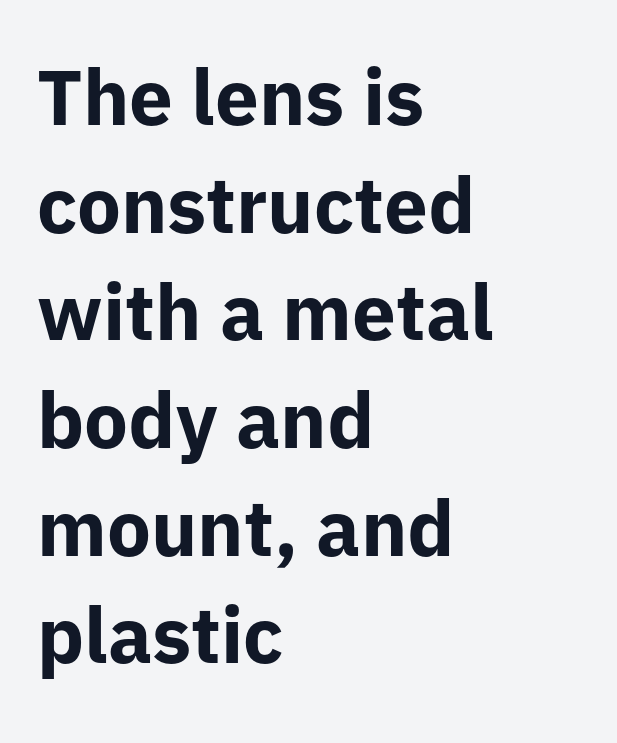
Note the varied advance widths — an 'i' is clearly narrower than an 'm'. This sample uses an upright cut, with every glyph sitting square on the baseline. Weight: bold. Leading: standard. Is the letter spacing exaggerated? No — it looks like the ordinary default.
